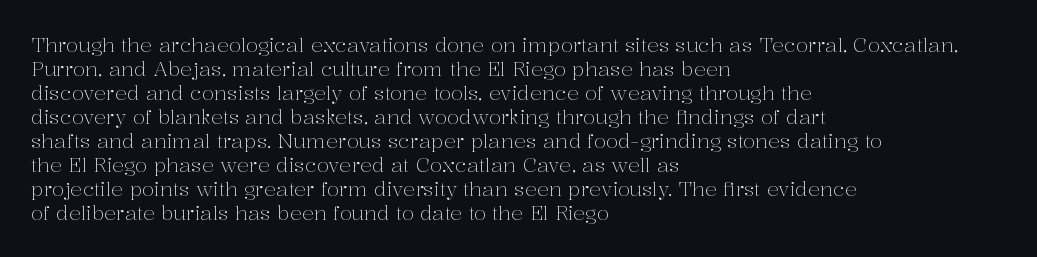
The image shows 20 px text type, upright; set left-aligned, line spacing 1.2x, normal letter spacing, not underlined.
